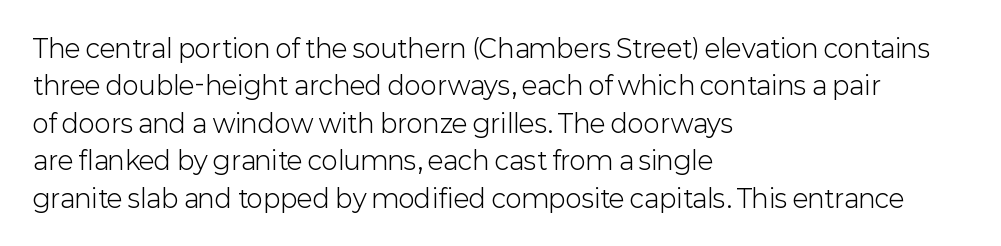
{"italic": "no", "bold": "no", "underline": "no", "align": "left", "line_spacing": "normal", "line_spacing_ratio": 1.5, "letter_spacing": "normal", "letter_spacing_em": 0.0, "glyph_px": 25}
